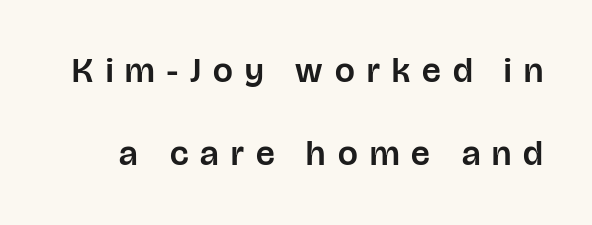
The image shows 35 px sans-serif type, upright; set loose line spacing (2.38x), unusually wide letter spacing (+0.35 em), not underlined; low stroke contrast and a large x-height.
